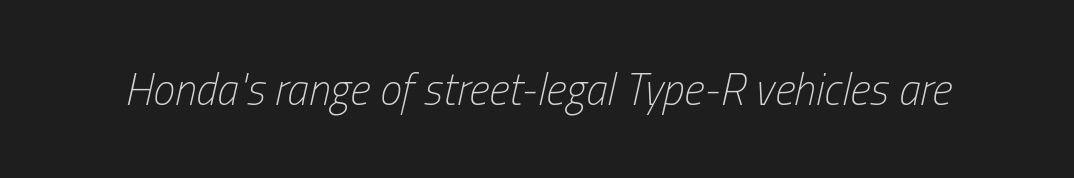
Q: Is the text bold? A: No.
Q: Is the text italic (slanted)? A: Yes, it leans right by about 13 degrees.
Q: Is the text underlined? A: No.
Q: Is the spacing between letters normal or unusually wide? A: Normal.
Q: Width (condensed, normal, or wide)? A: Condensed.
Q: Stroke contrast? A: Low.
Q: x-height? A: Medium.
Q: Monospaced? A: No.
